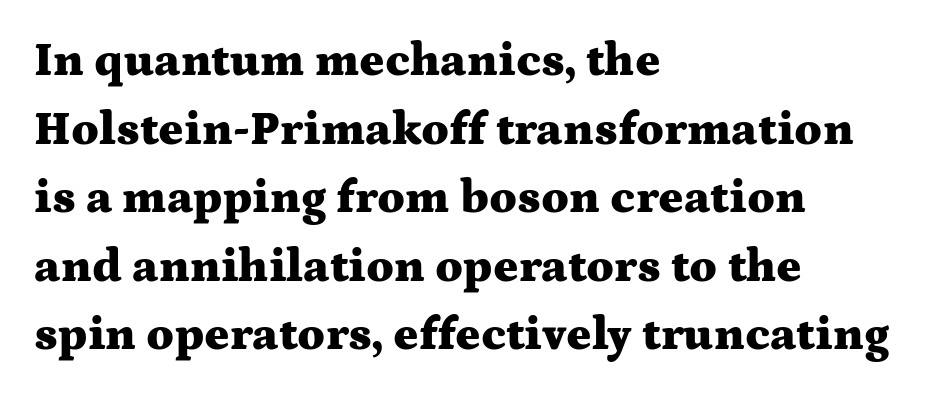
Q: Is the text bold? A: Yes.
Q: Is the text italic (slanted)? A: No, it is upright.
Q: Is the typeface a serif or a sans-serif typeface? A: Serif.
Q: Is the text underlined? A: No.
Q: How is the paragraph aligned? A: Left-aligned.
Q: Is the spacing between letters normal or unusually wide? A: Normal.
Q: Is the spacing between lines tight, normal or loose? A: Normal.
Q: Width (condensed, normal, or wide)? A: Wide.
Q: Stroke contrast? A: Medium.
Q: x-height? A: Medium.
Q: Monospaced? A: No.
